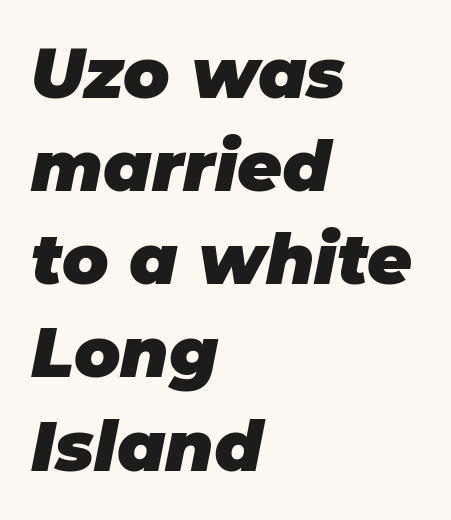
The font's italic variant was chosen for this text. No extra tracking has been applied to these lines. Look at the stroke-to-counter ratio: heavy, a bold. Underline: absent.
